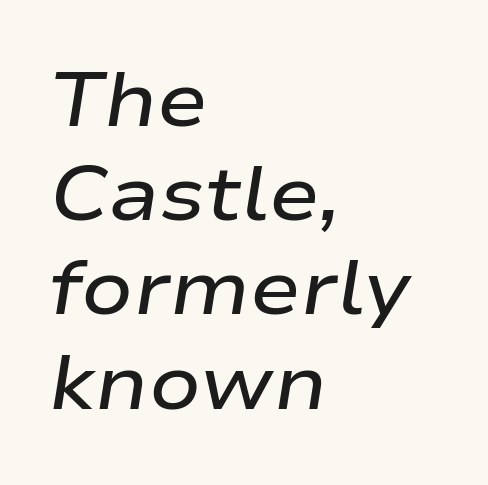
Q: Is the text bold? A: Semi-bold.
Q: Is the text italic (slanted)? A: Yes, it leans right by about 9 degrees.
Q: Is the text underlined? A: No.
Q: How is the paragraph aligned? A: Left-aligned.
Q: Is the spacing between letters normal or unusually wide? A: Normal.
Q: Width (condensed, normal, or wide)? A: Wide.
Q: Stroke contrast? A: Low.
Q: x-height? A: Medium.
Q: Monospaced? A: No.
